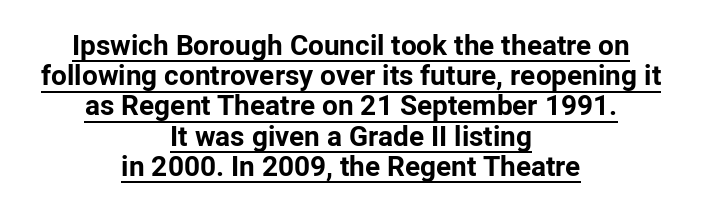
Q: Is the text bold? A: Yes.
Q: Is the text italic (slanted)? A: No, it is upright.
Q: Is the typeface a serif or a sans-serif typeface? A: Sans-serif.
Q: Is the text underlined? A: Yes.
Q: How is the paragraph aligned? A: Centered.
Q: Is the spacing between letters normal or unusually wide? A: Normal.
Q: Is the spacing between lines tight, normal or loose? A: Tight.
Q: Width (condensed, normal, or wide)? A: Normal.
Q: Stroke contrast? A: Low.
Q: x-height? A: Medium.
Q: Monospaced? A: No.
